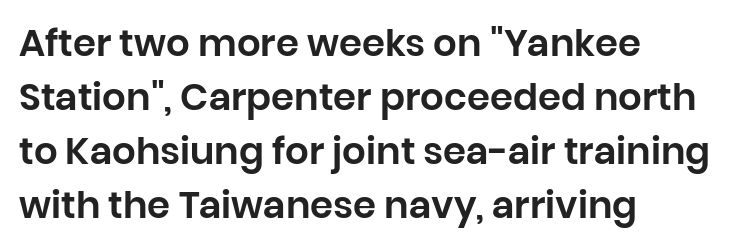
The letters carry no serifs — their stems end cleanly without finishing strokes. The lettering stays uniformly vertical, giving the passage a roman look. Proportional: the letters do not fall into vertical columns. Check under the words: just untouched page. The lines sit at an ordinary, default distance from one another.
